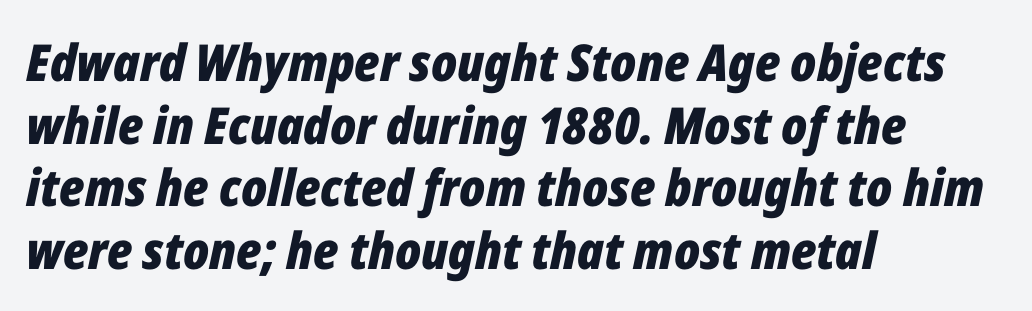
{"italic": "yes", "lean": "right", "slant_degrees": 12, "bold": "yes", "weight": "bold", "width": "condensed", "stroke_contrast": "low", "x_height": "medium", "monospaced": "no", "underline": "no", "align": "left", "line_spacing_ratio": 1.23, "letter_spacing": "normal", "letter_spacing_em": 0.0, "glyph_px": 51}
